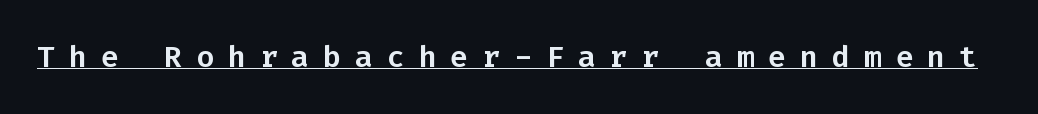
Posture: vertical. Caption: expanded tracking, letters set apart. The passage shown is typed in a monospace face where columns stay perfectly aligned. Has an underline been added? It has.
